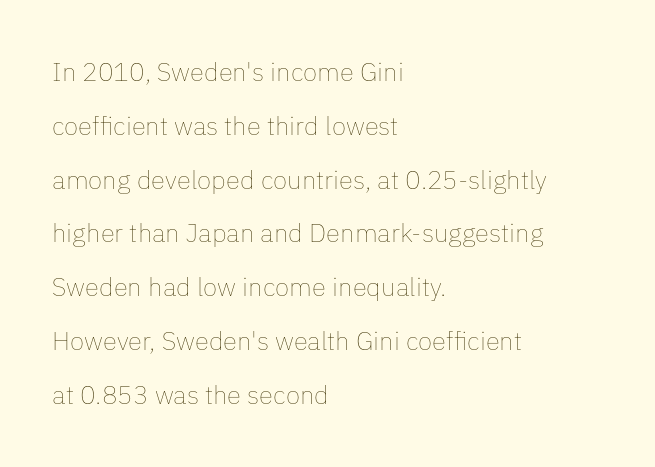
Caption: multi-line text, flush left, ragged right. Nobody touched the tracking dial on this one. Reading down the column, the eye jumps a long way to each next line. The font is comparable to plain body text, perhaps lighter. If you drew a line through each stem, it would be perfectly vertical.
